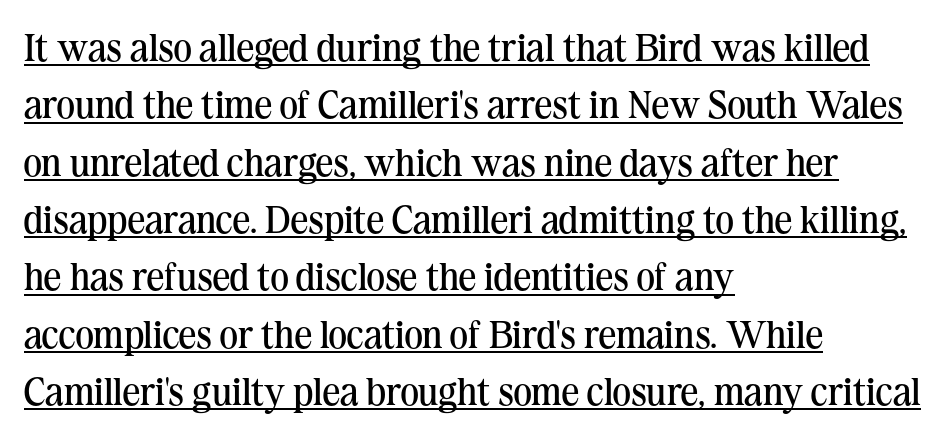
The image shows 39 px regular-weight serif type, upright; set left-aligned, normal line spacing (1.47x), normal letter spacing, underlined; medium stroke contrast and a medium x-height.
